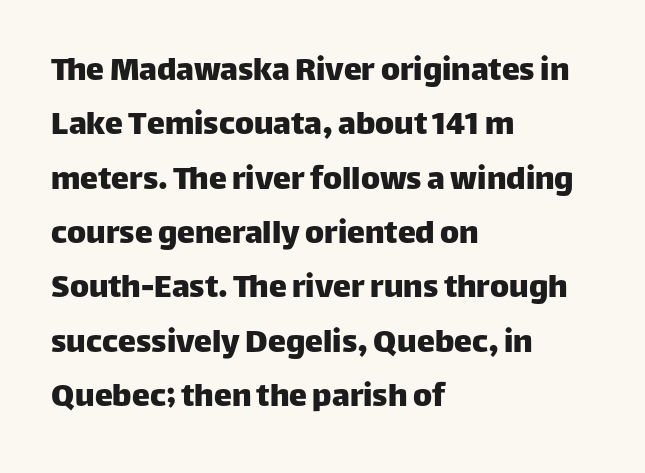
{"serif": "no", "italic": "no", "width": "normal", "stroke_contrast": "low", "x_height": "large", "monospaced": "no", "underline": "no", "align": "left", "line_spacing": "normal", "line_spacing_ratio": 1.51, "letter_spacing": "normal", "letter_spacing_em": 0.0, "glyph_px": 36}
